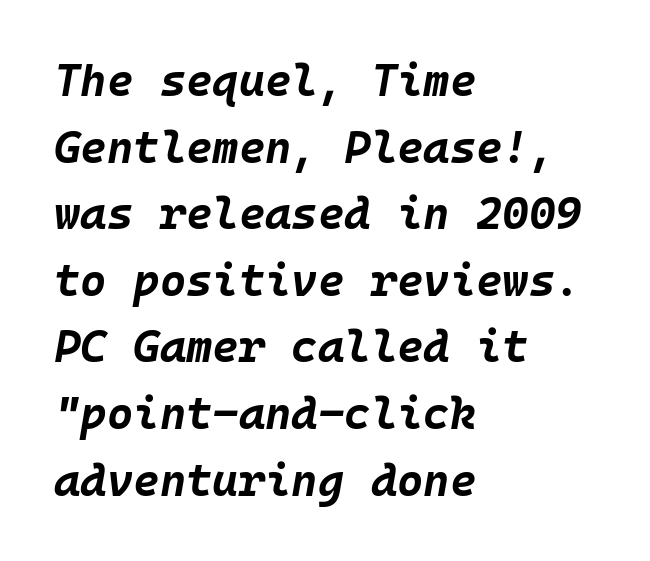
Q: Is the text bold? A: Yes.
Q: Is the text italic (slanted)? A: Yes, it leans right by about 10 degrees.
Q: Is the text underlined? A: No.
Q: How is the paragraph aligned? A: Left-aligned.
Q: Is the spacing between letters normal or unusually wide? A: Normal.
Q: Is the spacing between lines tight, normal or loose? A: Normal.
Q: Width (condensed, normal, or wide)? A: Normal.
Q: Stroke contrast? A: Low.
Q: x-height? A: Large.
Q: Monospaced? A: Yes.
